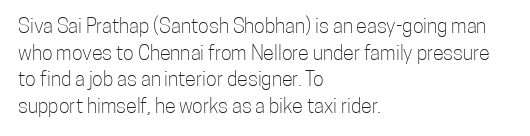
Q: Is the text bold? A: No.
Q: Is the text italic (slanted)? A: No, it is upright.
Q: Is the text underlined? A: No.
Q: How is the paragraph aligned? A: Left-aligned.
Q: Is the spacing between letters normal or unusually wide? A: Normal.
Q: Is the spacing between lines tight, normal or loose? A: Normal.
